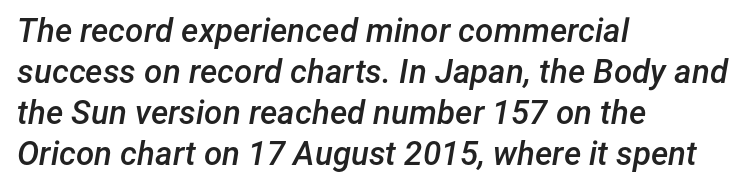
The lines are quadded left. Does the weight exceed regular? Yes, but only to semibold. Spacing verdict: proportional, widths tailored to each character. Style check: oblique. In terms of letterspacing, this is plain default setting.
